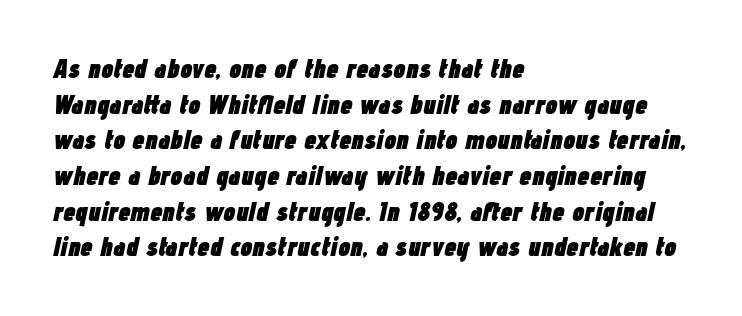
{"italic": "yes", "lean": "right", "slant_degrees": 12, "bold": "yes", "underline": "no", "align": "left", "line_spacing": "normal", "line_spacing_ratio": 1.32, "letter_spacing": "normal", "letter_spacing_em": 0.0, "glyph_px": 27}
